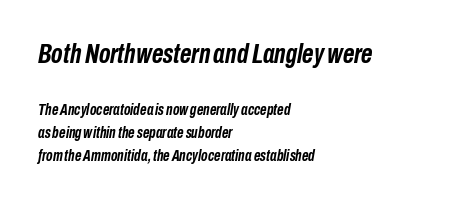
The image shows 28 px semibold, condensed type, italic (leaning right); set left-aligned, normal line spacing (1.42x), normal letter spacing, not underlined; the first (top) block is 1.75x larger; low stroke contrast and a medium x-height.
